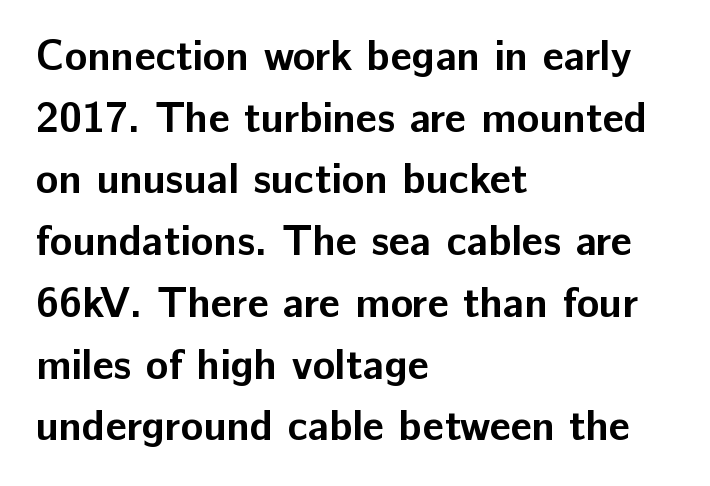
The image shows 42 px bold sans-serif type, upright; set left-aligned, normal line spacing (1.47x), normal letter spacing, not underlined; low stroke contrast and a medium x-height.
